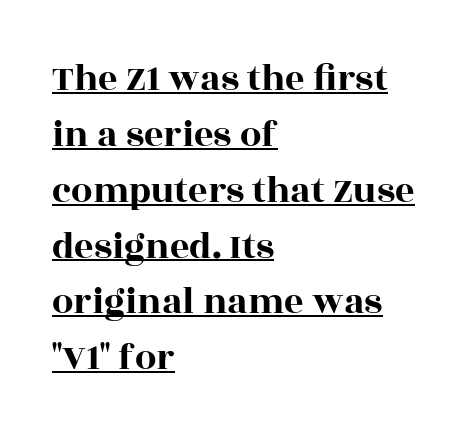
Varying glyph widths throughout — classic text-font behaviour. Posture: upright roman. Examine the stroke ends and you'll spot serifs. How are the letters spaced? Ordinarily, with no added tracking. Each line of the rendering has a horizontal stroke beneath the glyphs.
